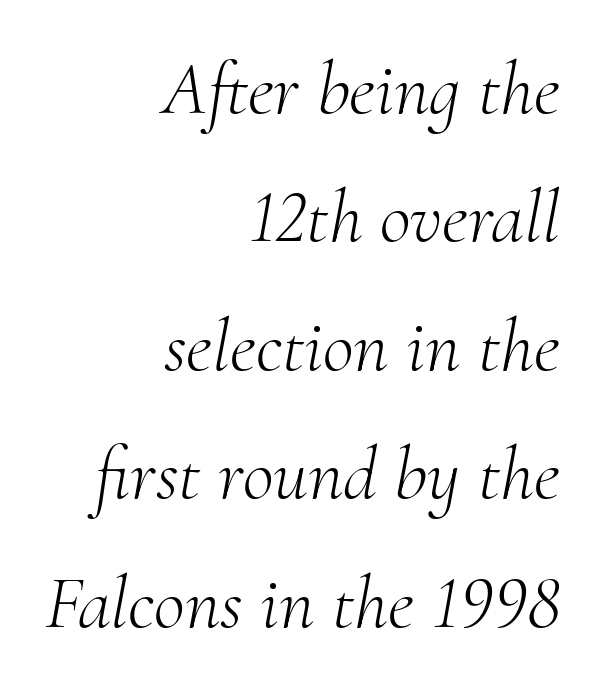
Characters are canted at an angle relative to the baseline's perpendicular. Stroke mass is kept to a normal reading level or below. There is no visible air inserted between adjacent glyphs. Each letter keeps its own natural width here, so spacing adapts to shape.
